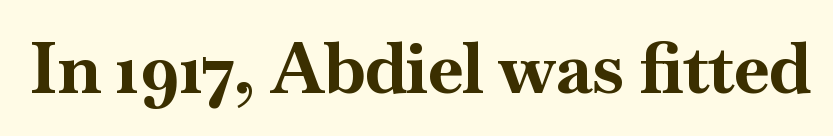
{"serif": "yes", "italic": "no", "bold": "yes", "weight": "bold", "width": "normal", "stroke_contrast": "high", "x_height": "small", "monospaced": "no", "underline": "no", "letter_spacing": "normal", "letter_spacing_em": 0.0, "glyph_px": 71}
